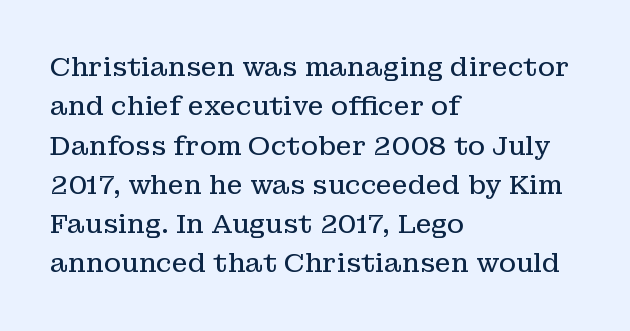
{"italic": "no", "bold": "no", "underline": "no", "align": "left", "line_spacing": "normal", "line_spacing_ratio": 1.51, "letter_spacing": "normal", "letter_spacing_em": 0.0, "glyph_px": 26}
